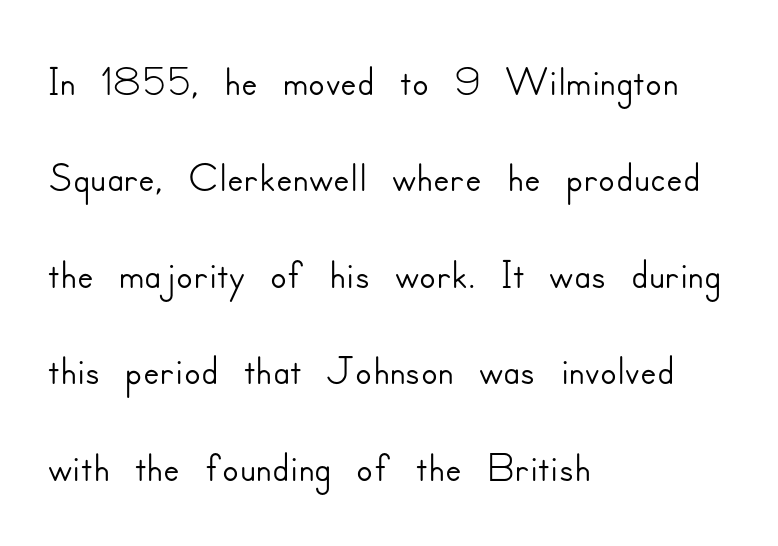
Q: Is the text italic (slanted)? A: No, it is upright.
Q: Is the typeface a serif or a sans-serif typeface? A: Sans-serif.
Q: Is the text underlined? A: No.
Q: How is the paragraph aligned? A: Left-aligned.
Q: Is the spacing between letters normal or unusually wide? A: Normal.
Q: Is the spacing between lines tight, normal or loose? A: Normal.
Q: Width (condensed, normal, or wide)? A: Normal.
Q: Stroke contrast? A: Low.
Q: x-height? A: Small.
Q: Monospaced? A: No.
